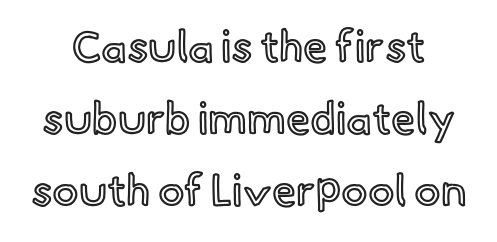
{"italic": "no", "width": "normal", "x_height": "small", "monospaced": "no", "underline": "no", "line_spacing": "normal", "line_spacing_ratio": 1.64, "letter_spacing": "normal", "letter_spacing_em": 0.0, "glyph_px": 44}
